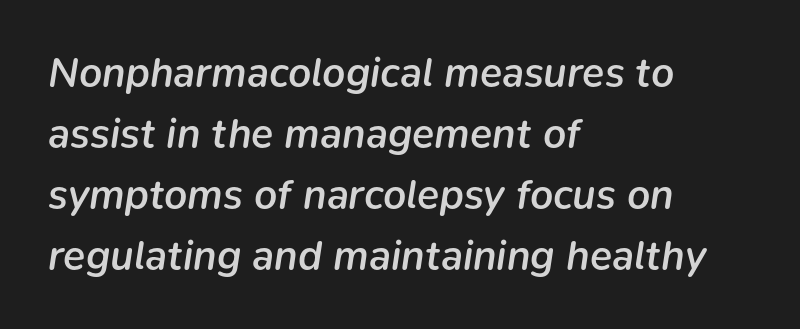
Q: Is the text bold? A: Semi-bold.
Q: Is the text italic (slanted)? A: Yes, it leans right by about 9 degrees.
Q: Is the text underlined? A: No.
Q: How is the paragraph aligned? A: Left-aligned.
Q: Is the spacing between letters normal or unusually wide? A: Normal.
Q: Is the spacing between lines tight, normal or loose? A: Normal.
Q: Width (condensed, normal, or wide)? A: Normal.
Q: Stroke contrast? A: Low.
Q: x-height? A: Medium.
Q: Monospaced? A: No.
